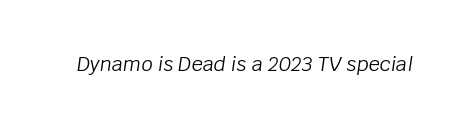
Q: Is the text bold? A: No.
Q: Is the text italic (slanted)? A: Yes, it leans right by about 8 degrees.
Q: Is the text underlined? A: No.
Q: Is the spacing between letters normal or unusually wide? A: Normal.
